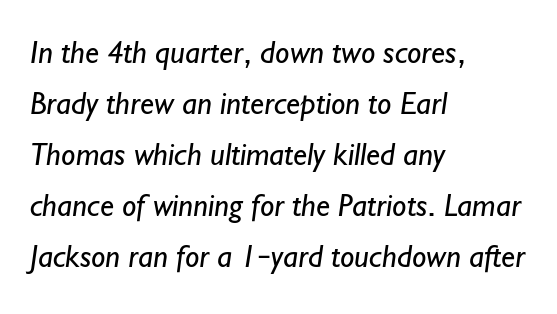
The image shows 32 px regular-weight sans-serif type; set left-aligned, normal line spacing (1.59x), normal letter spacing, not underlined; low stroke contrast and a small x-height.
